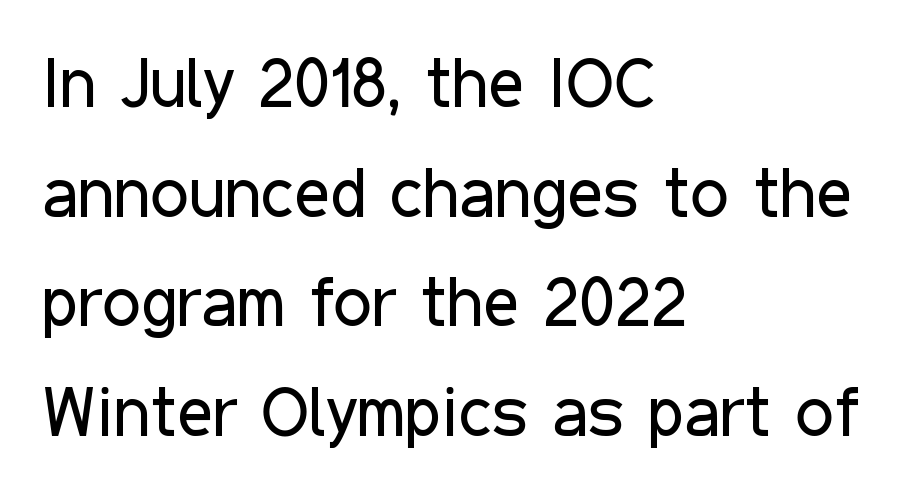
The designer left line spacing at the default. A light-to-regular cut is what we see here. The gaps between neighbouring characters are ordinary and unremarkable. The letters advance in unequal steps, a hallmark of proportional type. The type family on display is of the sans-serif kind.
